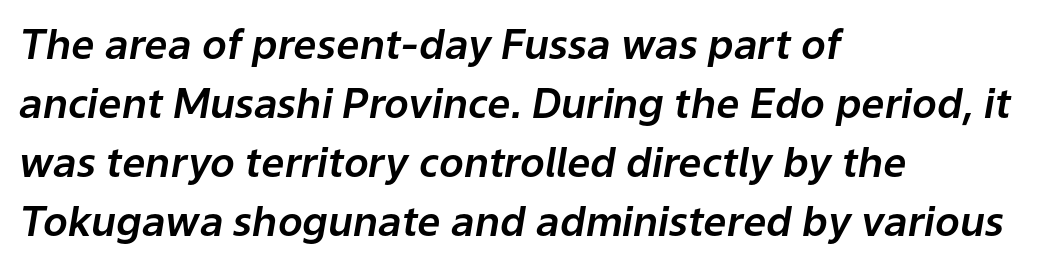
{"italic": "yes", "lean": "right", "slant_degrees": 9, "width": "normal", "stroke_contrast": "low", "x_height": "medium", "monospaced": "no", "underline": "no", "align": "left", "line_spacing": "normal", "line_spacing_ratio": 1.44, "letter_spacing": "normal", "letter_spacing_em": 0.0, "glyph_px": 41}
